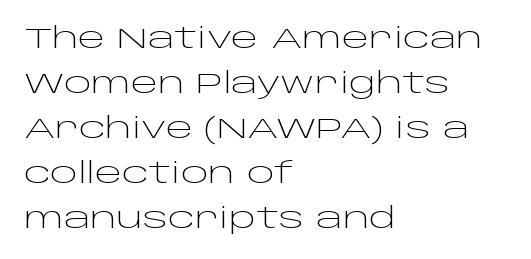
Q: Is the text bold? A: No.
Q: Is the text italic (slanted)? A: No, it is upright.
Q: Is the typeface a serif or a sans-serif typeface? A: Sans-serif.
Q: Is the text underlined? A: No.
Q: How is the paragraph aligned? A: Left-aligned.
Q: Is the spacing between letters normal or unusually wide? A: Normal.
Q: Is the spacing between lines tight, normal or loose? A: Normal.
Q: Width (condensed, normal, or wide)? A: Wide.
Q: Stroke contrast? A: Low.
Q: x-height? A: Large.
Q: Monospaced? A: No.
